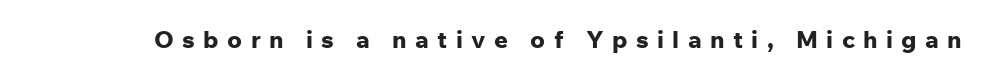
{"italic": "no", "bold": "yes", "underline": "no", "letter_spacing": "wide", "letter_spacing_em": 0.35, "glyph_px": 24}
